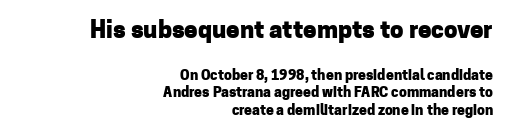
The face used here has the dense, thick strokes of a bold. The setting favours the right margin, as signatures and pull-quotes sometimes do. The glyphs are unaccompanied by any horizontal stroke below them. A student would notice the top passage is typeset larger than what follows. Vertical strokes here are truly vertical.
